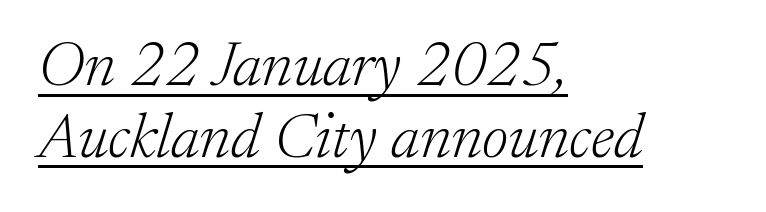
The image shows 63 px light serif type, italic (leaning right); set left-aligned, tight line spacing (1.14x), normal letter spacing, underlined; low stroke contrast and a medium x-height.
